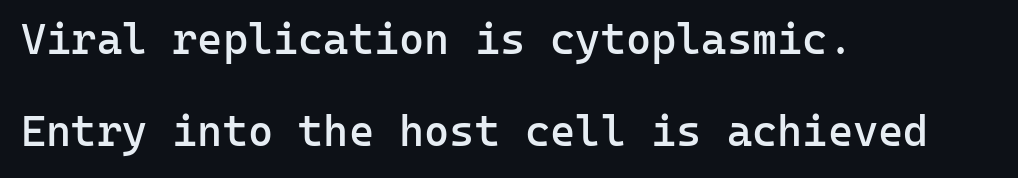
The image shows 43 px semibold sans-serif type, upright, monospaced; set left-aligned, loose line spacing (2.13x), normal letter spacing, not underlined; low stroke contrast and a medium x-height.
